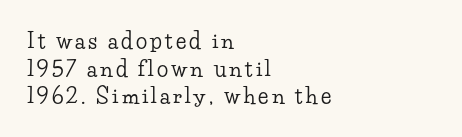
These lines were composed using upright roman letters. The passage is arranged the way most books set body copy — flush left. Quick note: underline off. Interline gaps are of average width in this sample.
